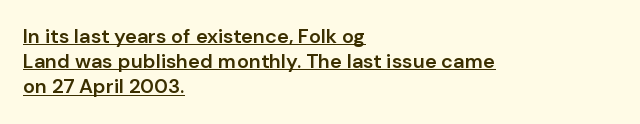
Short note: letters normally spaced. Quick note: underline on. This is the in-between weight designers call semibold or demi. Each line starts at the same left margin while the right side varies.
